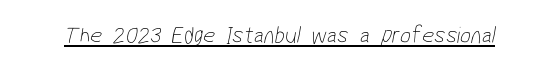
Q: Is the text bold? A: No.
Q: Is the text underlined? A: Yes.
Q: Is the spacing between letters normal or unusually wide? A: Normal.
